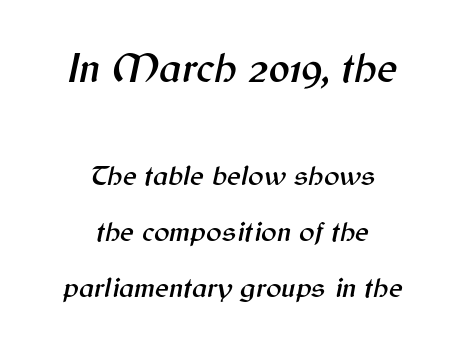
Q: Is the text italic (slanted)? A: Yes, it leans right by about 12 degrees.
Q: Is the text underlined? A: No.
Q: How is the paragraph aligned? A: Centered.
Q: Is the spacing between letters normal or unusually wide? A: Normal.
Q: Is the spacing between lines tight, normal or loose? A: Loose.
Q: Which block of text is set in a larger size, the first (top) or the second (bottom)? A: The first (top) one.
Q: Width (condensed, normal, or wide)? A: Normal.
Q: Stroke contrast? A: Medium.
Q: x-height? A: Medium.
Q: Monospaced? A: No.
